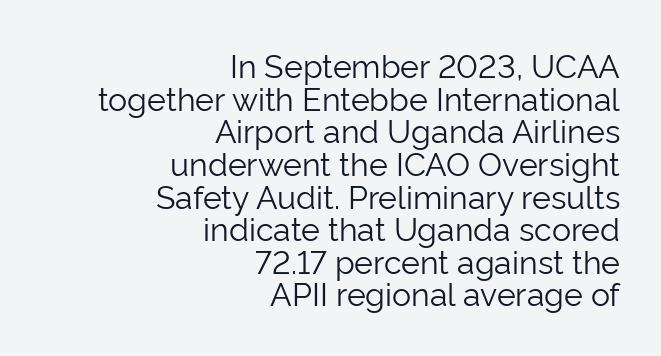
Q: Is the text bold? A: No.
Q: Is the text italic (slanted)? A: No, it is upright.
Q: Is the typeface a serif or a sans-serif typeface? A: Sans-serif.
Q: Is the text underlined? A: No.
Q: How is the paragraph aligned? A: Right-aligned.
Q: Is the spacing between letters normal or unusually wide? A: Normal.
Q: Is the spacing between lines tight, normal or loose? A: Tight.
Q: Width (condensed, normal, or wide)? A: Normal.
Q: Stroke contrast? A: Low.
Q: x-height? A: Medium.
Q: Monospaced? A: No.
